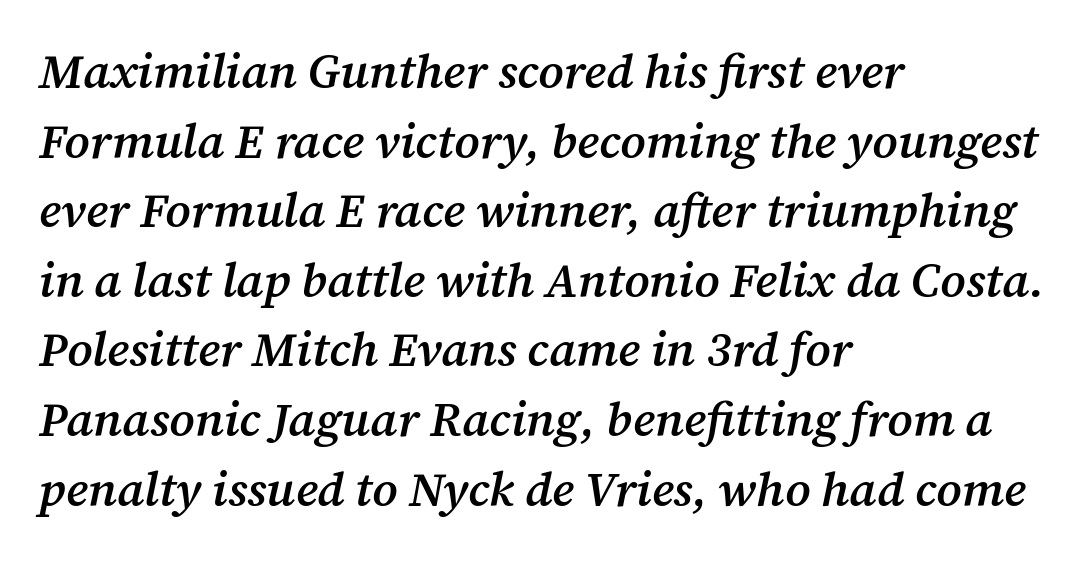
{"serif": "yes", "italic": "yes", "lean": "right", "slant_degrees": 12, "bold": "semi", "weight": "semibold", "width": "normal", "stroke_contrast": "medium", "x_height": "medium", "monospaced": "no", "underline": "no", "align": "left", "line_spacing": "normal", "line_spacing_ratio": 1.45, "letter_spacing": "normal", "letter_spacing_em": 0.0, "glyph_px": 48}
